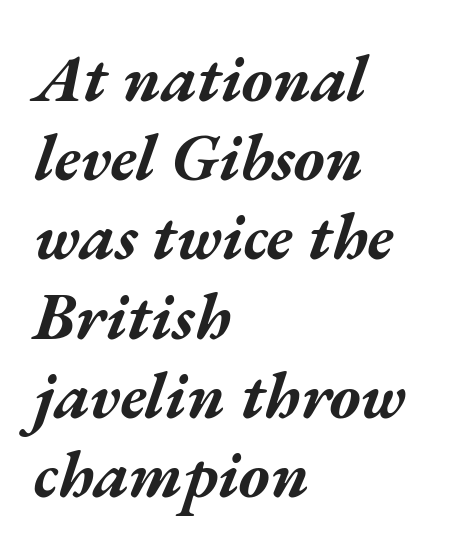
The image shows 66 px bold, wide type, italic (leaning right); set left-aligned, line spacing 1.2x, normal letter spacing, not underlined; medium stroke contrast and a medium x-height.
